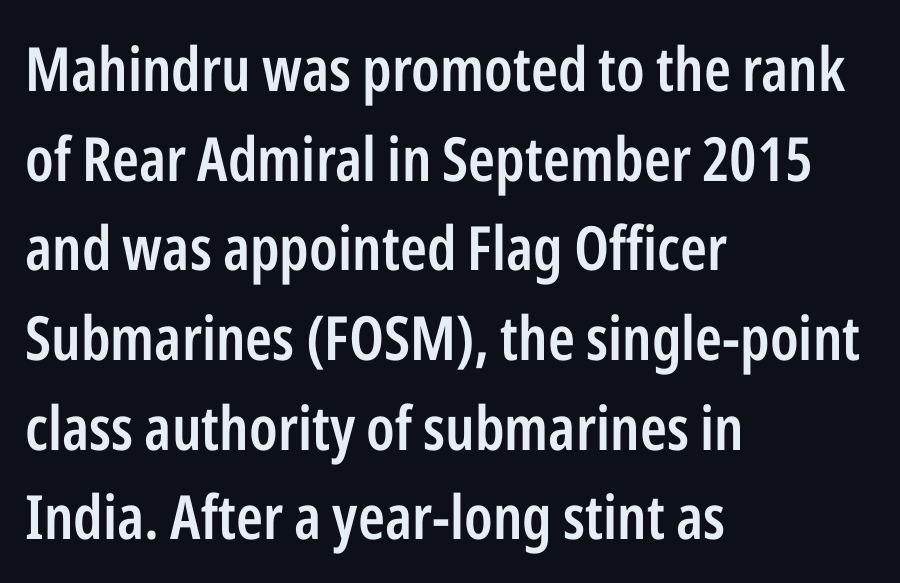
{"serif": "no", "italic": "no", "bold": "semi", "weight": "semibold", "width": "condensed", "stroke_contrast": "low", "x_height": "medium", "monospaced": "no", "underline": "no", "align": "left", "line_spacing": "normal", "line_spacing_ratio": 1.47, "letter_spacing": "normal", "letter_spacing_em": 0.0, "glyph_px": 61}
